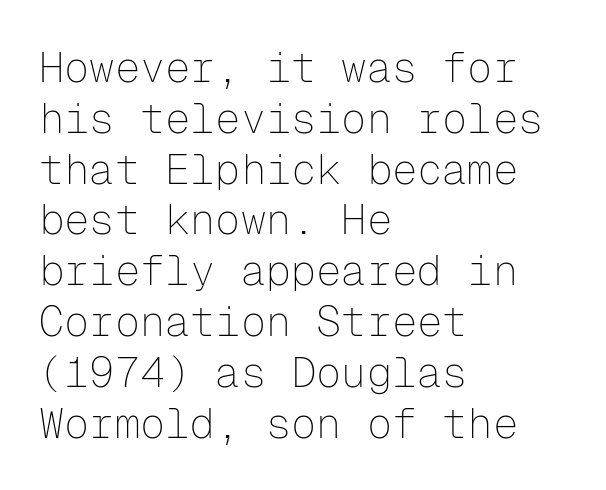
{"serif": "no", "italic": "no", "bold": "no", "weight": "thin", "width": "normal", "stroke_contrast": "low", "x_height": "medium", "monospaced": "yes", "underline": "no", "align": "left", "line_spacing_ratio": 1.21, "letter_spacing": "normal", "letter_spacing_em": 0.0, "glyph_px": 42}
